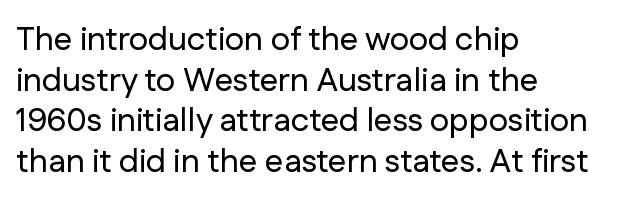
Look at the tracking — it's just the regular setting, nothing added. Any mark beneath the type? The region is blank. Short and long lines alike share a common starting point at left. Tall strokes in this sample are plumb rather than angled.
